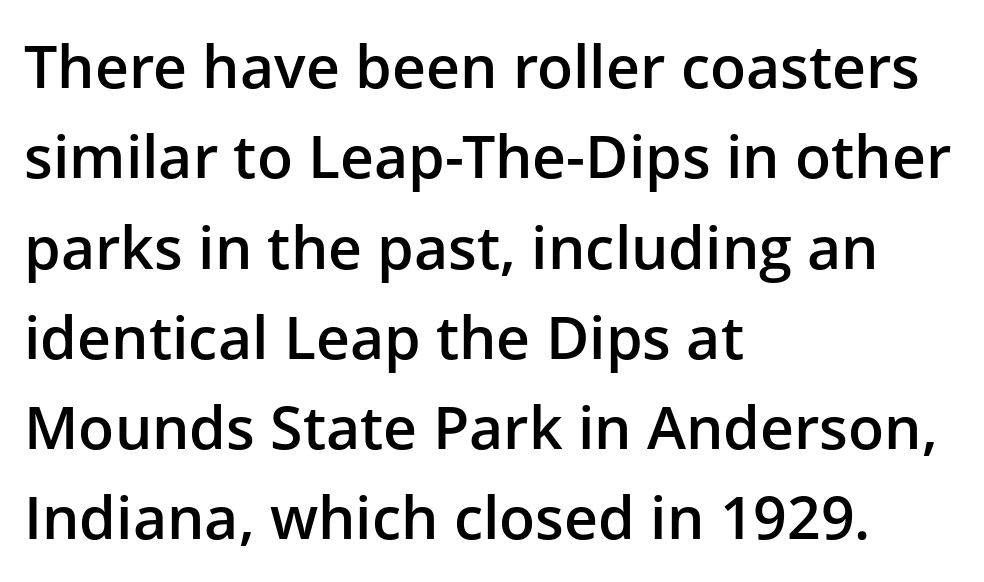
In terms of letterform style, serifs are entirely absent. Each word holds together tightly as a unit, with standard inter-letter gaps. Is the block centered? No — it sits flush against the left margin. Strokes here are thickened, but only to semibold level. Is this a fixed-width face? No — the glyphs have proportional, varying widths. Every stem runs plumb, perpendicular to the baseline.
